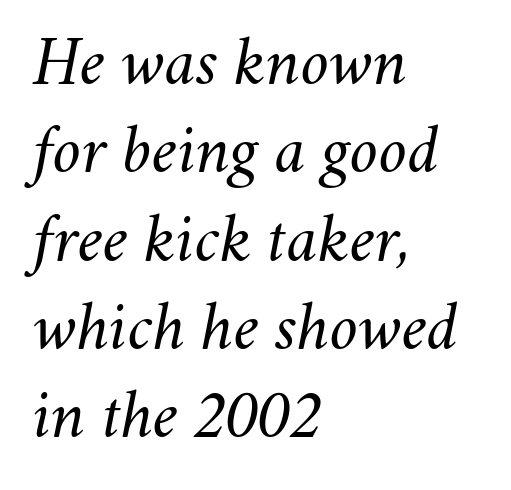
Q: Is the text bold? A: No.
Q: Is the text italic (slanted)? A: Yes, it leans right by about 11 degrees.
Q: Is the text underlined? A: No.
Q: How is the paragraph aligned? A: Left-aligned.
Q: Is the spacing between letters normal or unusually wide? A: Normal.
Q: Is the spacing between lines tight, normal or loose? A: Normal.
Q: Width (condensed, normal, or wide)? A: Normal.
Q: Stroke contrast? A: Medium.
Q: x-height? A: Small.
Q: Monospaced? A: No.
